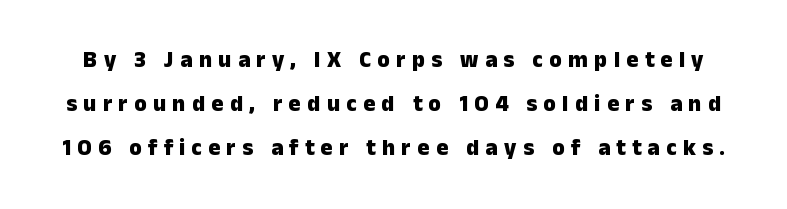
The image shows 23 px bold type, upright; set loose line spacing (1.92x), unusually wide letter spacing (+0.27 em), not underlined.
